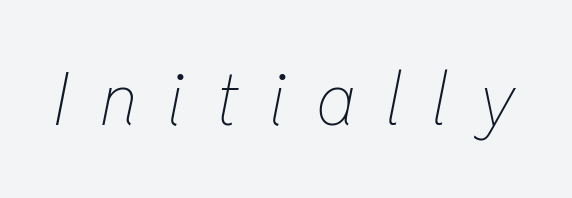
{"italic": "yes", "lean": "right", "slant_degrees": 11, "bold": "no", "weight": "thin", "width": "condensed", "stroke_contrast": "low", "x_height": "medium", "monospaced": "no", "underline": "no", "letter_spacing": "wide", "letter_spacing_em": 0.42, "glyph_px": 72}
